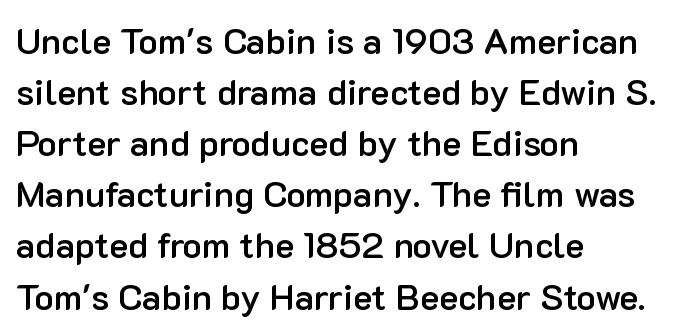
Q: Is the text bold? A: Semi-bold.
Q: Is the text italic (slanted)? A: No, it is upright.
Q: Is the typeface a serif or a sans-serif typeface? A: Sans-serif.
Q: Is the text underlined? A: No.
Q: How is the paragraph aligned? A: Left-aligned.
Q: Is the spacing between letters normal or unusually wide? A: Normal.
Q: Is the spacing between lines tight, normal or loose? A: Normal.
Q: Width (condensed, normal, or wide)? A: Normal.
Q: Stroke contrast? A: Low.
Q: x-height? A: Medium.
Q: Monospaced? A: No.
